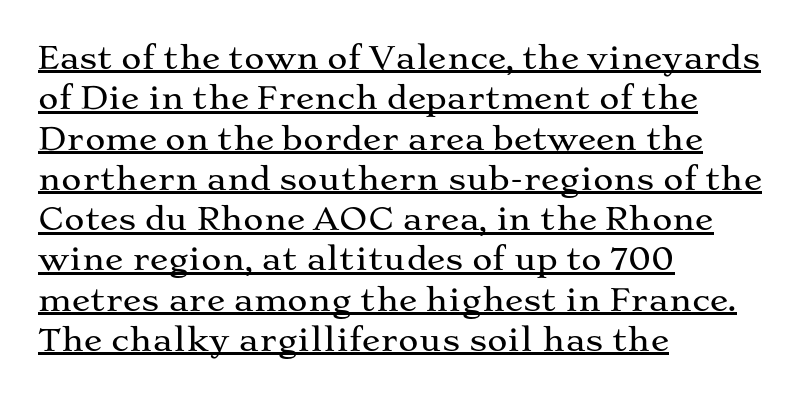
{"serif": "yes", "italic": "no", "width": "wide", "stroke_contrast": "medium", "x_height": "medium", "monospaced": "no", "underline": "yes", "align": "left", "line_spacing": "normal", "line_spacing_ratio": 1.3, "letter_spacing": "normal", "letter_spacing_em": 0.0, "glyph_px": 31}
